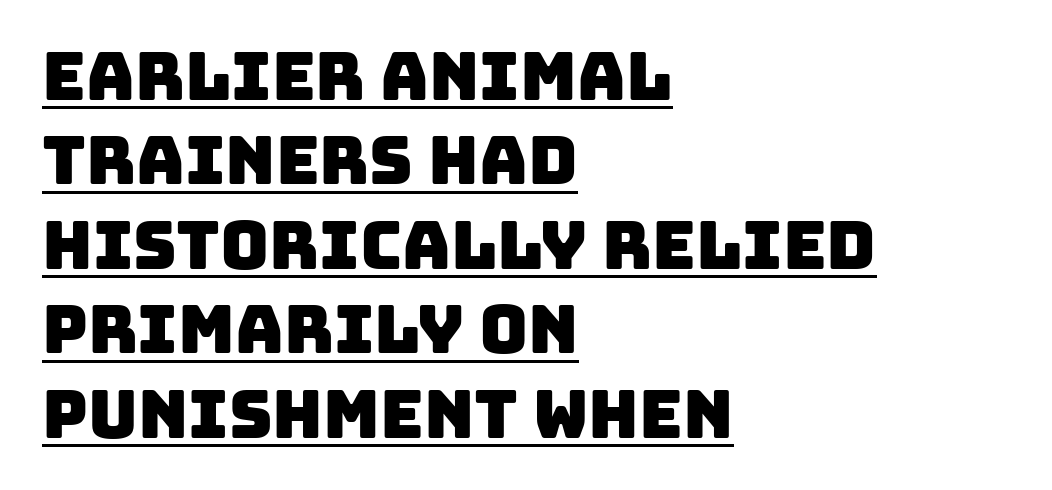
{"serif": "no", "width": "normal", "stroke_contrast": "low", "x_height": "large", "monospaced": "no", "underline": "yes", "align": "left", "line_spacing": "normal", "line_spacing_ratio": 1.26, "letter_spacing": "normal", "letter_spacing_em": 0.0, "glyph_px": 67}
